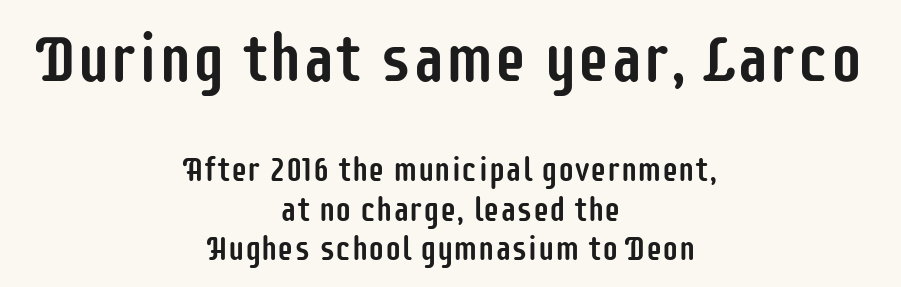
The image shows 66 px condensed sans-serif type, upright; set centered, line spacing 1.19x, normal letter spacing, not underlined; the first (top) block is 2.0x larger; low stroke contrast and a large x-height.
